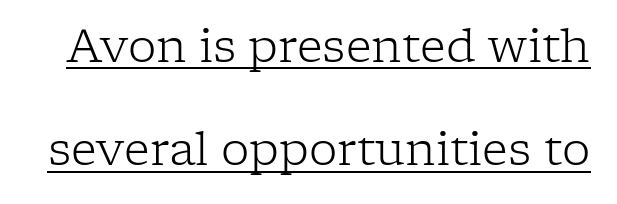
{"serif": "yes", "italic": "no", "bold": "no", "weight": "light", "width": "normal", "stroke_contrast": "low", "x_height": "medium", "monospaced": "no", "underline": "yes", "line_spacing": "loose", "line_spacing_ratio": 2.3, "letter_spacing": "normal", "letter_spacing_em": 0.0, "glyph_px": 45}
